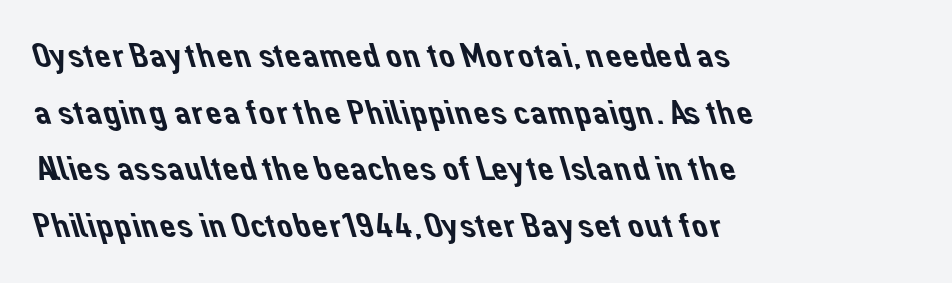
The image shows 36 px sans-serif type; set left-aligned, normal line spacing (1.57x), normal letter spacing, not underlined; low stroke contrast and a medium x-height.
